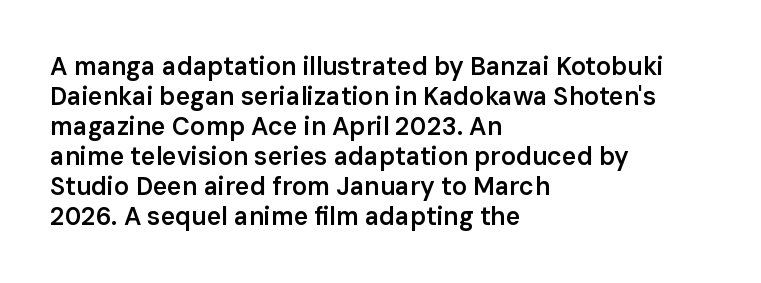
The rendering uses a semibold face; strokes are thickened but not to full bold. Horizontal alignment here is leftward, the default for most running prose. Nope, not italic — everything's standing straight. The letterforms sit shoulder to shoulder at normal distance.
